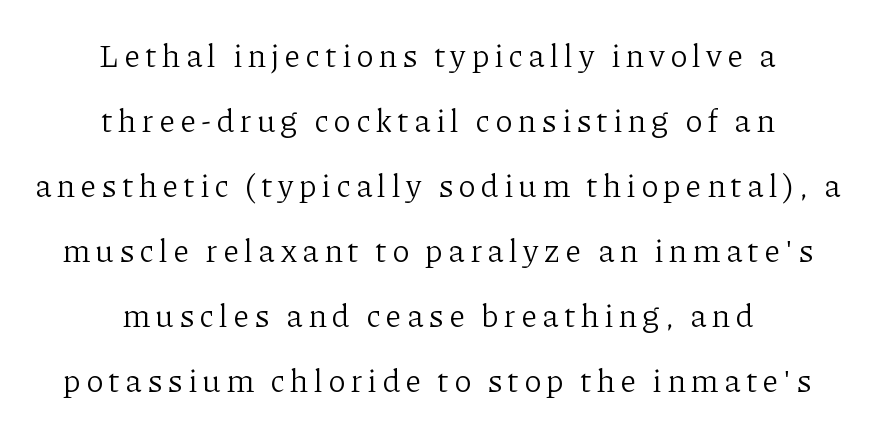
The font sits on the lighter half of the weight spectrum, regular included. The glyphs are unaccompanied by any horizontal stroke below them. Is there any slant? The stems are plumb. Baseline-to-baseline distance is far greater than the letter height.
